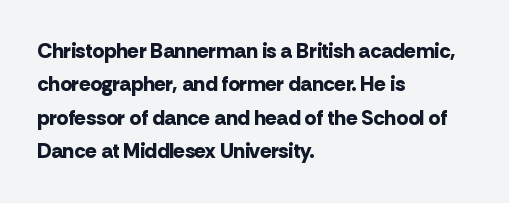
The image shows 21 px bold type, upright; set left-aligned, normal line spacing (1.59x), normal letter spacing, not underlined.
